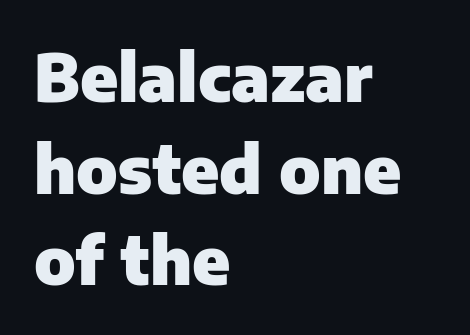
{"serif": "no", "italic": "no", "bold": "yes", "weight": "heavy", "width": "normal", "stroke_contrast": "low", "x_height": "medium", "monospaced": "no", "underline": "no", "align": "left", "line_spacing": "normal", "line_spacing_ratio": 1.39, "letter_spacing": "normal", "letter_spacing_em": 0.0, "glyph_px": 66}
